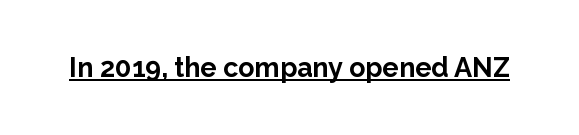
{"italic": "no", "bold": "yes", "underline": "yes", "letter_spacing": "normal", "letter_spacing_em": 0.0, "glyph_px": 27}
